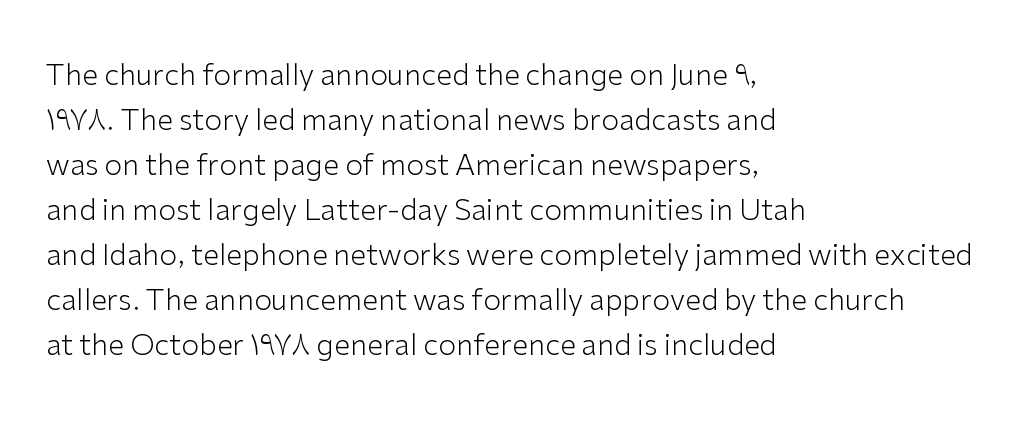
{"serif": "no", "italic": "no", "bold": "no", "weight": "light", "width": "normal", "stroke_contrast": "low", "x_height": "medium", "monospaced": "no", "underline": "no", "align": "left", "line_spacing": "normal", "line_spacing_ratio": 1.55, "letter_spacing": "normal", "letter_spacing_em": 0.0, "glyph_px": 29}
